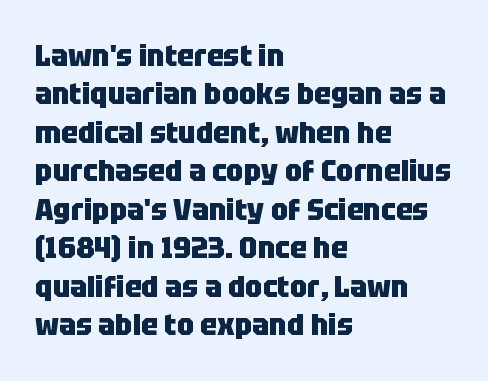
The image shows 31 px heavy, condensed sans-serif type, upright; set left-aligned, line spacing 1.24x, normal letter spacing, not underlined; low stroke contrast and a large x-height.
